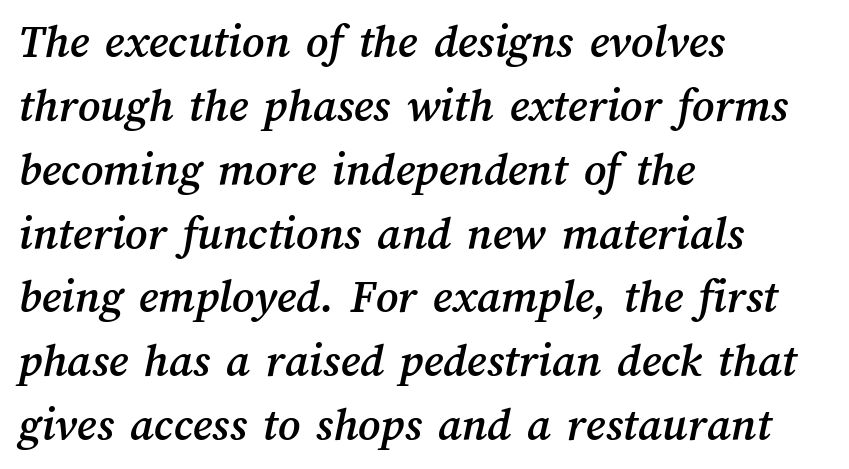
This sample has the flowing, uneven cadence of proportional lettering. The horizontal fit of the characters is conventional and even. Underlining? Definitely not there. The rows are spaced the way most documents space them. Casual observation: everything's shoved over to the left.
